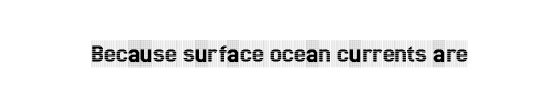
Q: Is the text italic (slanted)? A: No, it is upright.
Q: Is the text underlined? A: No.
Q: Is the spacing between letters normal or unusually wide? A: Normal.
